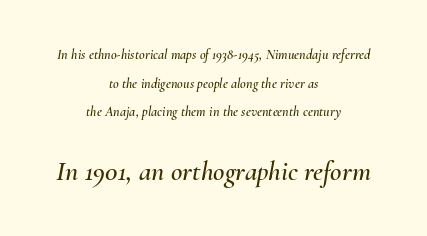
Casual observation: everything's sitting right in the middle. If you squint, the bottom block still reads clearly — it's the larger of the two. The specimen omits any rule beneath the text block's lines. In terms of letterspacing, this is plain default setting. A typesetter would call this leading open, well beyond the default. Does the lettering tilt? It does — this is italic.
